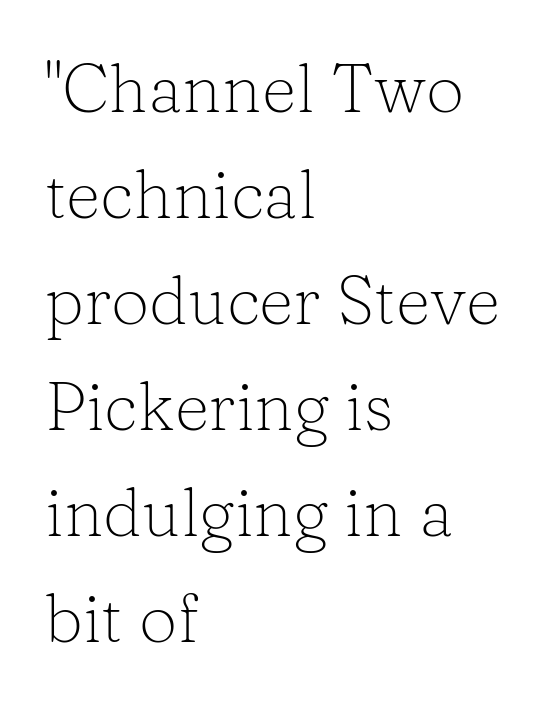
Q: Is the text bold? A: No.
Q: Is the text italic (slanted)? A: No, it is upright.
Q: Is the typeface a serif or a sans-serif typeface? A: Serif.
Q: Is the text underlined? A: No.
Q: How is the paragraph aligned? A: Left-aligned.
Q: Is the spacing between letters normal or unusually wide? A: Normal.
Q: Is the spacing between lines tight, normal or loose? A: Normal.
Q: Width (condensed, normal, or wide)? A: Normal.
Q: Stroke contrast? A: Low.
Q: x-height? A: Medium.
Q: Monospaced? A: No.
